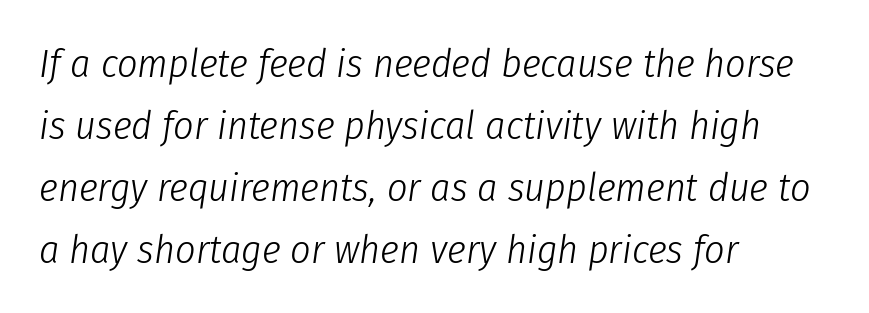
{"italic": "yes", "lean": "right", "slant_degrees": 8, "bold": "no", "weight": "light", "width": "condensed", "stroke_contrast": "low", "x_height": "medium", "monospaced": "no", "underline": "no", "align": "left", "line_spacing": "normal", "line_spacing_ratio": 1.55, "letter_spacing": "normal", "letter_spacing_em": 0.0, "glyph_px": 40}
